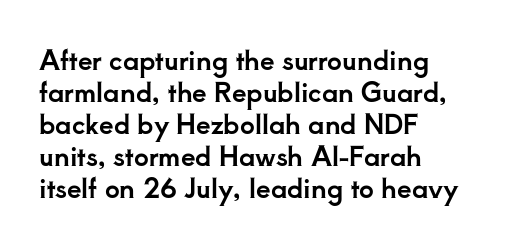
{"italic": "no", "underline": "no", "align": "left", "line_spacing_ratio": 1.23, "letter_spacing": "normal", "letter_spacing_em": 0.0, "glyph_px": 26}
